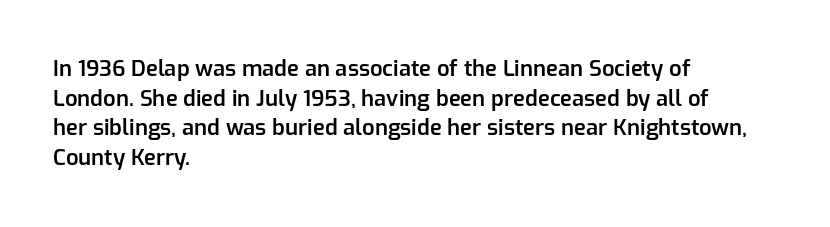
No word sits above an underline. Look at the stroke-to-counter ratio: somewhat heavy, a semibold. When letters stand straight like this, we call the style roman or upright. Observe the ordinary spacing: letters are neighbours, not strangers. The space between consecutive lines is moderate.
